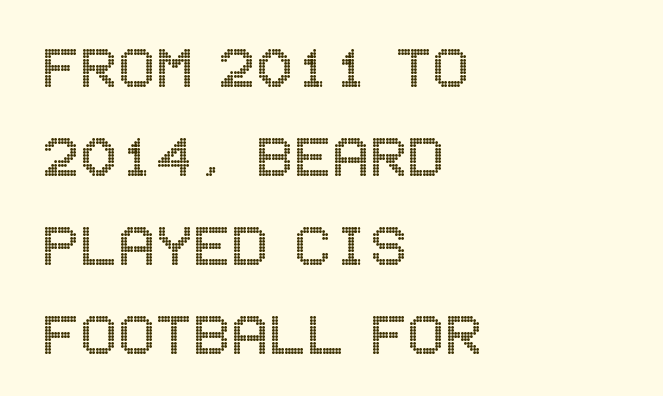
The image shows 70 px condensed type, upright; set left-aligned, normal line spacing (1.27x), normal letter spacing, not underlined; a large x-height.
